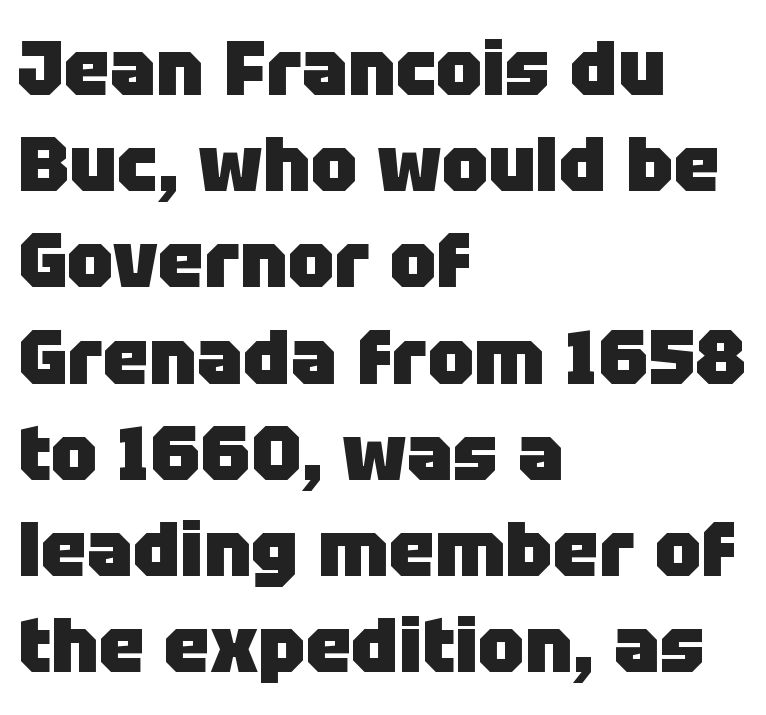
The image shows 77 px heavy sans-serif type, upright; set left-aligned, normal line spacing (1.25x), normal letter spacing, not underlined; low stroke contrast and a large x-height.
